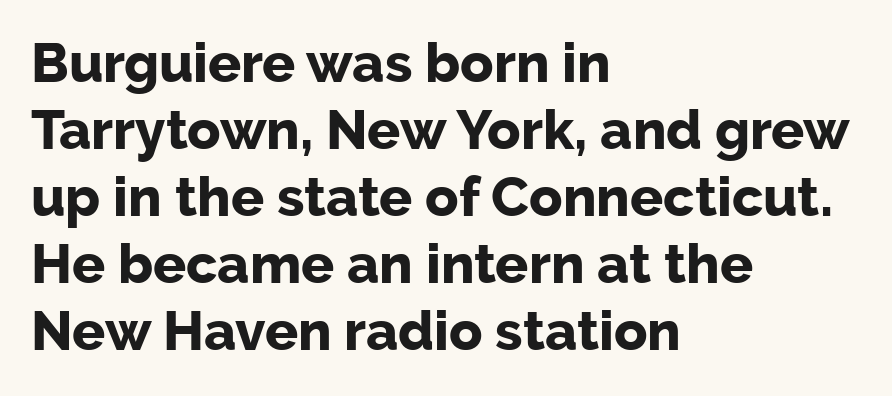
Q: Is the text bold? A: Yes.
Q: Is the text italic (slanted)? A: No, it is upright.
Q: Is the typeface a serif or a sans-serif typeface? A: Sans-serif.
Q: Is the text underlined? A: No.
Q: How is the paragraph aligned? A: Left-aligned.
Q: Is the spacing between letters normal or unusually wide? A: Normal.
Q: Width (condensed, normal, or wide)? A: Normal.
Q: Stroke contrast? A: Low.
Q: x-height? A: Medium.
Q: Monospaced? A: No.
